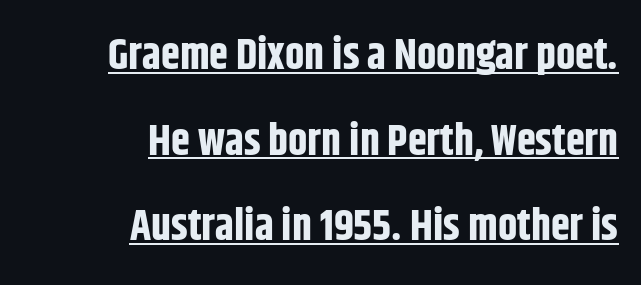
Q: Is the text bold? A: Yes.
Q: Is the text italic (slanted)? A: No, it is upright.
Q: Is the typeface a serif or a sans-serif typeface? A: Sans-serif.
Q: Is the text underlined? A: Yes.
Q: How is the paragraph aligned? A: Right-aligned.
Q: Is the spacing between letters normal or unusually wide? A: Normal.
Q: Is the spacing between lines tight, normal or loose? A: Loose.
Q: Width (condensed, normal, or wide)? A: Condensed.
Q: Stroke contrast? A: Low.
Q: x-height? A: Large.
Q: Monospaced? A: No.
